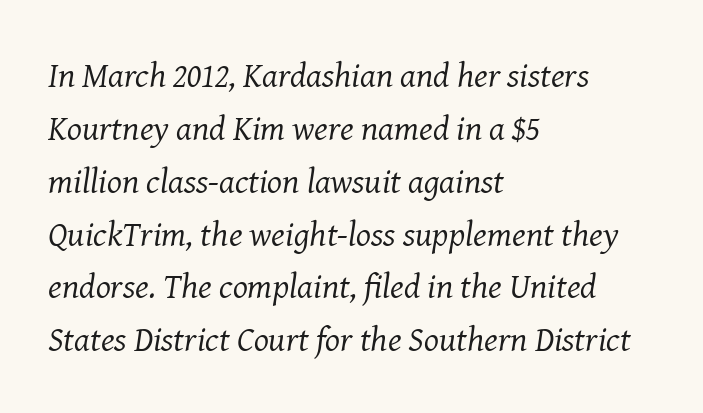
Q: Is the text bold? A: No.
Q: Is the text italic (slanted)? A: Yes, it leans right by about 8 degrees.
Q: Is the typeface a serif or a sans-serif typeface? A: Serif.
Q: Is the text underlined? A: No.
Q: How is the paragraph aligned? A: Left-aligned.
Q: Is the spacing between letters normal or unusually wide? A: Normal.
Q: Is the spacing between lines tight, normal or loose? A: Normal.
Q: Width (condensed, normal, or wide)? A: Normal.
Q: Stroke contrast? A: Medium.
Q: x-height? A: Medium.
Q: Monospaced? A: No.
